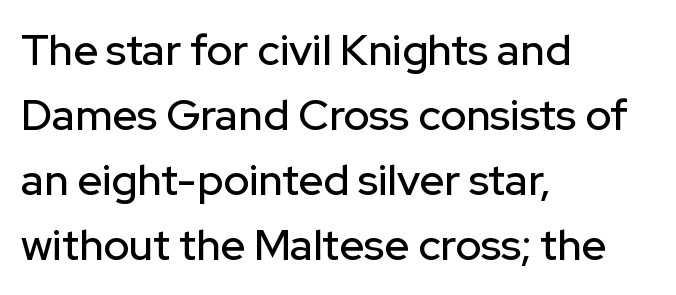
Q: Is the text italic (slanted)? A: No, it is upright.
Q: Is the typeface a serif or a sans-serif typeface? A: Sans-serif.
Q: Is the text underlined? A: No.
Q: How is the paragraph aligned? A: Left-aligned.
Q: Is the spacing between letters normal or unusually wide? A: Normal.
Q: Is the spacing between lines tight, normal or loose? A: Normal.
Q: Width (condensed, normal, or wide)? A: Normal.
Q: Stroke contrast? A: Low.
Q: x-height? A: Medium.
Q: Monospaced? A: No.
